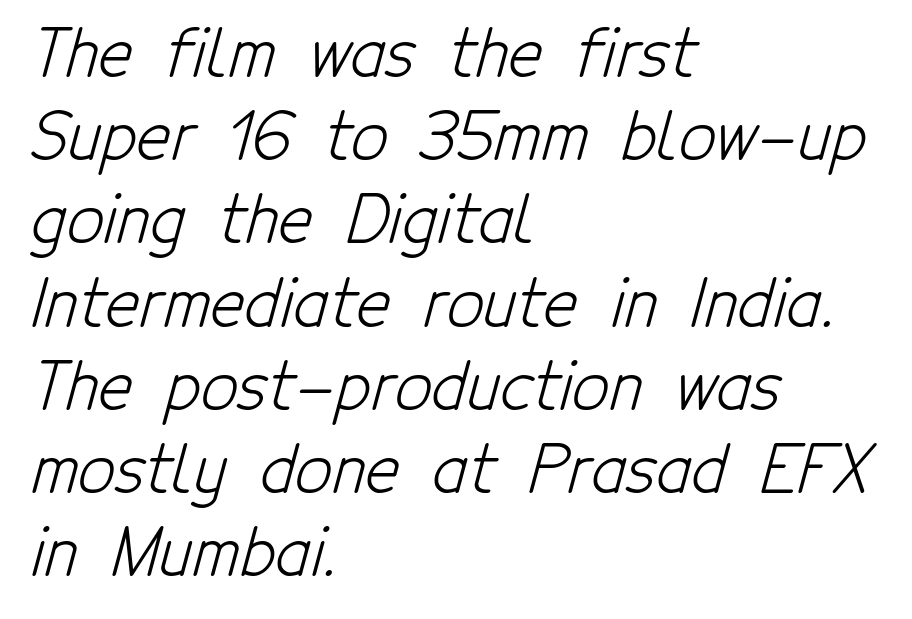
Letterform terminals end flat and unadorned throughout the passage. Glance below the letters and you will spot only blank space. This block has exactly the height ordinary leading produces. Looks like regular typesetting: each glyph gets only the width it needs. Bold? No — there's no thickening of the strokes.
